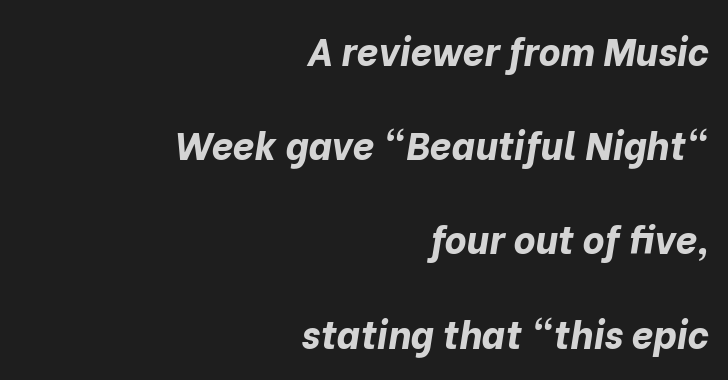
{"italic": "yes", "lean": "right", "slant_degrees": 10, "bold": "yes", "weight": "bold", "width": "normal", "stroke_contrast": "low", "x_height": "medium", "monospaced": "no", "underline": "no", "align": "right", "line_spacing": "loose", "line_spacing_ratio": 2.48, "letter_spacing": "normal", "letter_spacing_em": 0.0, "glyph_px": 38}
